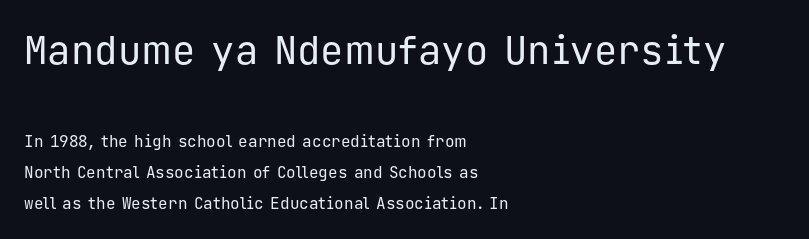
Q: Is the text bold? A: No.
Q: Is the text italic (slanted)? A: No, it is upright.
Q: Is the typeface a serif or a sans-serif typeface? A: Sans-serif.
Q: Is the text underlined? A: No.
Q: How is the paragraph aligned? A: Left-aligned.
Q: Is the spacing between letters normal or unusually wide? A: Normal.
Q: Is the spacing between lines tight, normal or loose? A: Loose.
Q: Which block of text is set in a larger size, the first (top) or the second (bottom)? A: The first (top) one.
Q: Width (condensed, normal, or wide)? A: Normal.
Q: Stroke contrast? A: Low.
Q: x-height? A: Medium.
Q: Monospaced? A: Yes.
